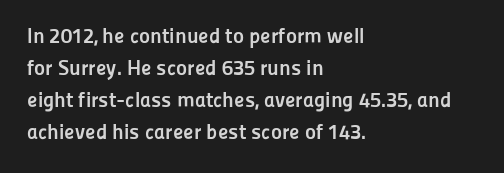
Tracking value appears to be zero — textbook default spacing. Is the type bold? Yes — the strokes are clearly thick and heavy. The block of text has a typical density, with ordinary space between rows. The rag falls on the right side of this text block. Words float on clear page, feet unadorned.
